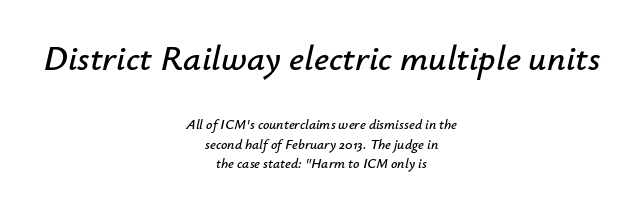
{"italic": "yes", "lean": "right", "slant_degrees": 12, "width": "normal", "stroke_contrast": "low", "x_height": "small", "monospaced": "no", "underline": "no", "align": "center", "line_spacing": "normal", "line_spacing_ratio": 1.4, "letter_spacing": "normal", "letter_spacing_em": 0.0, "larger_block": "first", "size_ratio": 2.57, "glyph_px": 36}
